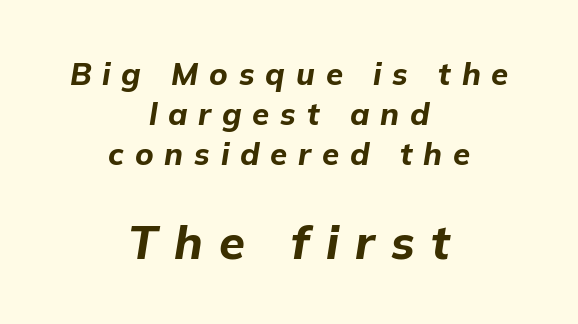
The lines in this sample share a center point and differ in where they start and stop. Decoration check: the copy has no underline. A typesetter would call this proportional, since set widths differ per character. Character size in the trailing block exceeds that of the leading block. In terms of weight, the rendering is a true, heavy bold. Would a proofreader flag this as italicized? Yes.
